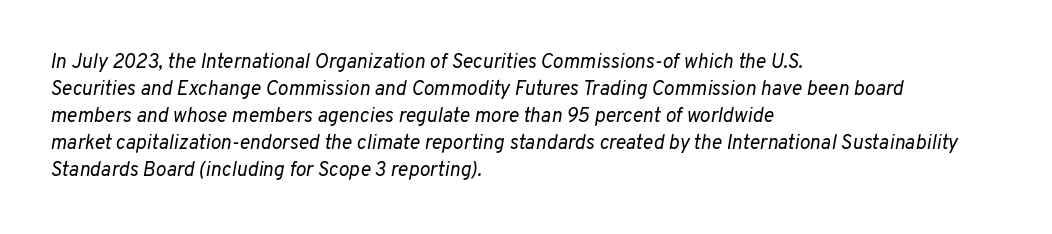
The rendering anchors every line to the left-hand side. This is not heavy type; no bold has been used. Is the type slanted? Yes — the strokes lean at a clear angle. Nobody touched the tracking dial on this one. The passage shown is not underscored anywhere.
